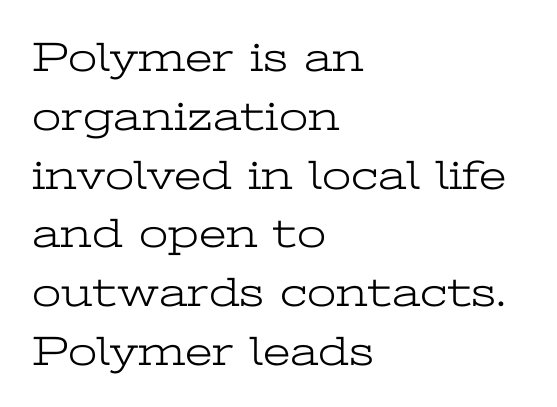
Nope, not italic — everything's standing straight. Letters have the restrained weight of plain body copy at most. I'd call this a serif setting — the letters wear small feet. Compared with typical paragraphs, the rows here are spaced about the same. Tracking here is standard; glyphs follow each other at the usual distance.
